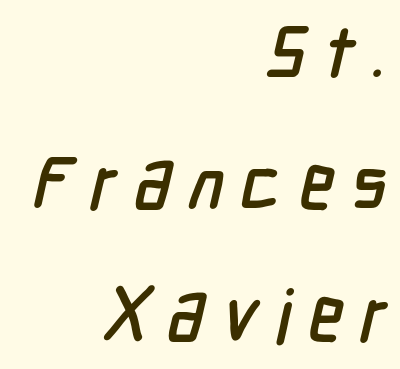
Q: Is the typeface a serif or a sans-serif typeface? A: Sans-serif.
Q: Is the text underlined? A: No.
Q: How is the paragraph aligned? A: Right-aligned.
Q: Is the spacing between letters normal or unusually wide? A: Unusually wide.
Q: Width (condensed, normal, or wide)? A: Condensed.
Q: Stroke contrast? A: Low.
Q: x-height? A: Medium.
Q: Monospaced? A: No.
